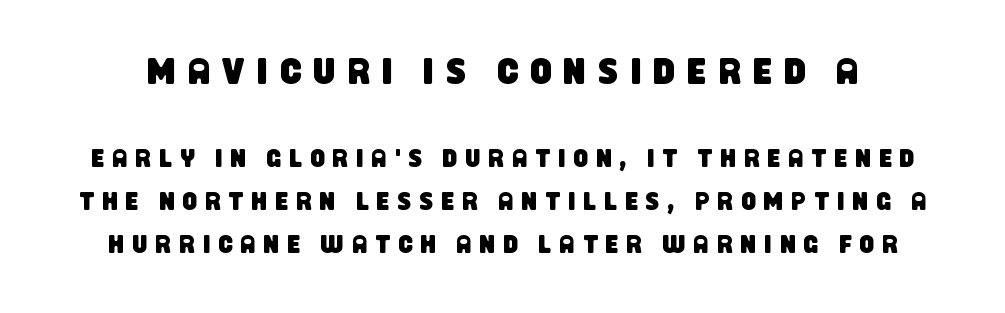
Q: Is the typeface a serif or a sans-serif typeface? A: Sans-serif.
Q: Is the text underlined? A: No.
Q: Is the spacing between letters normal or unusually wide? A: Unusually wide.
Q: Which block of text is set in a larger size, the first (top) or the second (bottom)? A: The first (top) one.
Q: Width (condensed, normal, or wide)? A: Condensed.
Q: Stroke contrast? A: Low.
Q: x-height? A: Large.
Q: Monospaced? A: No.
